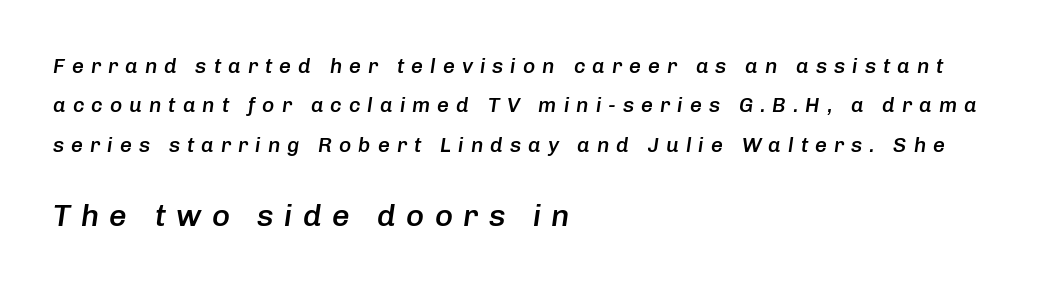
{"italic": "yes", "lean": "right", "slant_degrees": 8, "bold": "semi", "weight": "semibold", "width": "normal", "stroke_contrast": "low", "x_height": "medium", "monospaced": "no", "underline": "no", "align": "left", "line_spacing_ratio": 1.88, "letter_spacing": "wide", "letter_spacing_em": 0.33, "larger_block": "second", "size_ratio": 1.48, "glyph_px": 31}
